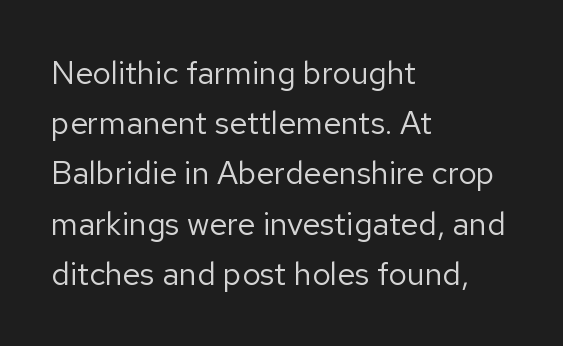
Q: Is the text bold? A: No.
Q: Is the text italic (slanted)? A: No, it is upright.
Q: Is the typeface a serif or a sans-serif typeface? A: Sans-serif.
Q: Is the text underlined? A: No.
Q: How is the paragraph aligned? A: Left-aligned.
Q: Is the spacing between letters normal or unusually wide? A: Normal.
Q: Is the spacing between lines tight, normal or loose? A: Normal.
Q: Width (condensed, normal, or wide)? A: Normal.
Q: Stroke contrast? A: Low.
Q: x-height? A: Medium.
Q: Monospaced? A: No.
